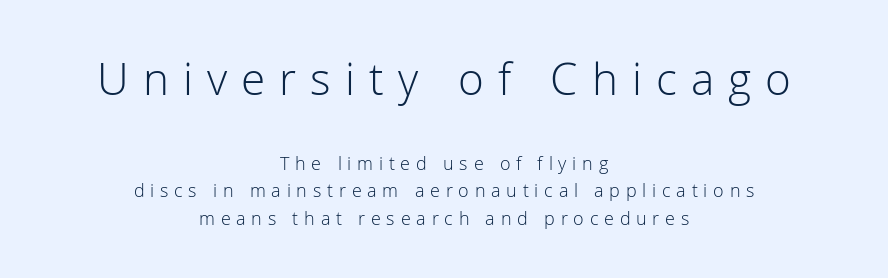
The space directly below the letters is spotless. The paragraph shown floats in the horizontal middle. Here the designer chose a conventional face with non-uniform glyph widths. Unlike a traditional serif, this face leaves its strokes unadorned.
